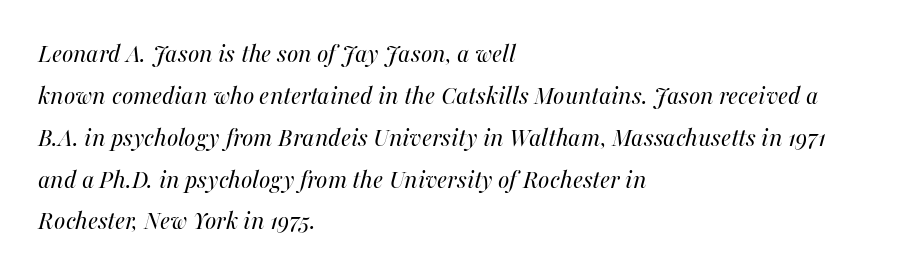
Each stroke keeps to a modest, everyday thickness or less. Short note: letters normally spaced. The glyphs are unaccompanied by any horizontal stroke below them. What's the leading like? Ordinary, nothing unusual.
